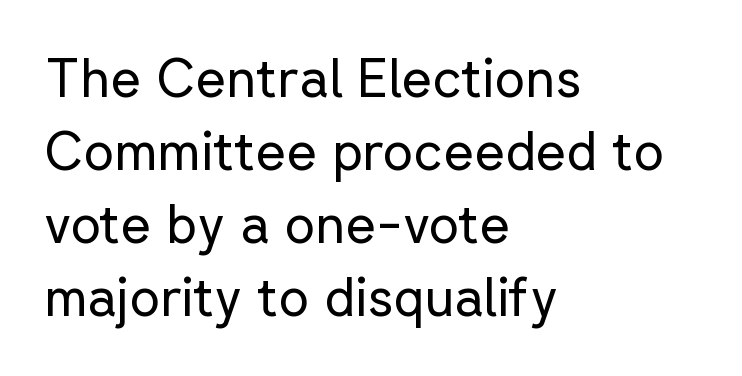
Q: Is the text bold? A: No.
Q: Is the text italic (slanted)? A: No, it is upright.
Q: Is the typeface a serif or a sans-serif typeface? A: Sans-serif.
Q: Is the text underlined? A: No.
Q: How is the paragraph aligned? A: Left-aligned.
Q: Is the spacing between letters normal or unusually wide? A: Normal.
Q: Is the spacing between lines tight, normal or loose? A: Normal.
Q: Width (condensed, normal, or wide)? A: Normal.
Q: Stroke contrast? A: Low.
Q: x-height? A: Medium.
Q: Monospaced? A: No.
